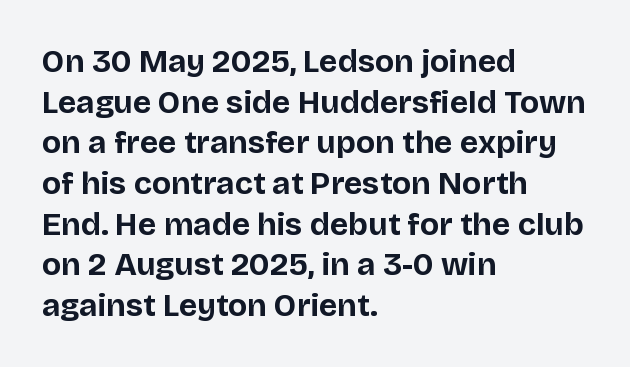
The image shows 32 px bold sans-serif type, upright; set left-aligned, normal line spacing (1.27x), normal letter spacing, not underlined; low stroke contrast and a large x-height.
